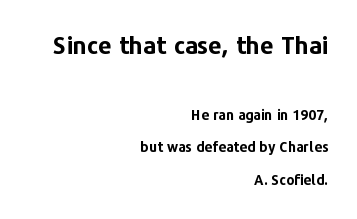
The image shows 24 px bold type, upright; set right-aligned, loose line spacing (2.35x), normal letter spacing, not underlined; the first (top) block is 1.71x larger.
